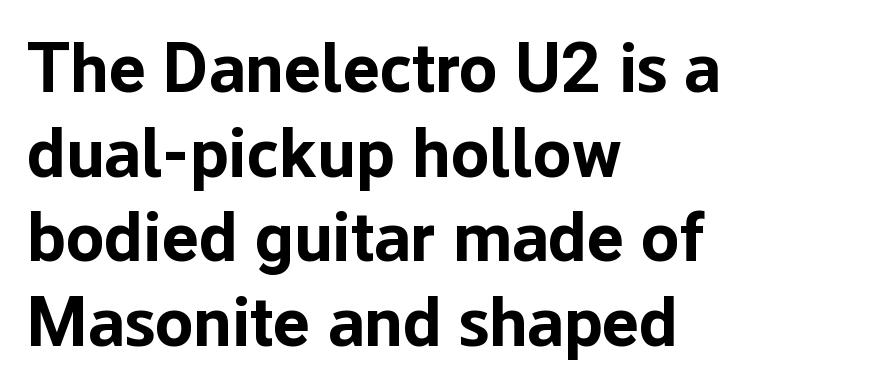
The image shows 70 px bold sans-serif type, upright; set left-aligned, line spacing 1.21x, normal letter spacing, not underlined; low stroke contrast and a medium x-height.
